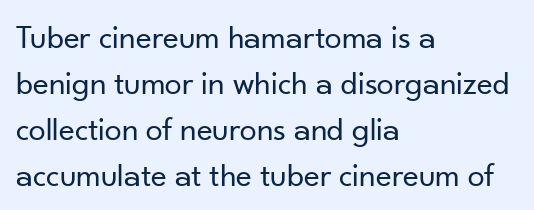
To sum up the face: it is a sans, with no serifs. These lines are rendered in a variable-pitch font. Inter-character spacing is left at the font's built-in metrics. Tall strokes in this sample are plumb rather than angled. This reads as an unemphasized weight, regular at the heaviest.
